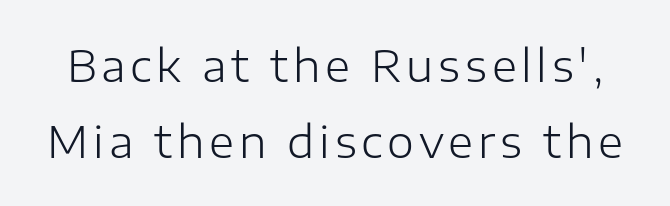
Q: Is the text bold? A: No.
Q: Is the text italic (slanted)? A: No, it is upright.
Q: Is the typeface a serif or a sans-serif typeface? A: Sans-serif.
Q: Is the text underlined? A: No.
Q: Width (condensed, normal, or wide)? A: Normal.
Q: Stroke contrast? A: Low.
Q: x-height? A: Medium.
Q: Monospaced? A: No.
